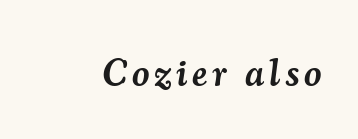
Q: Is the text bold? A: Semi-bold.
Q: Is the text italic (slanted)? A: Yes, it leans right by about 7 degrees.
Q: Is the typeface a serif or a sans-serif typeface? A: Serif.
Q: Is the text underlined? A: No.
Q: Width (condensed, normal, or wide)? A: Normal.
Q: Stroke contrast? A: Medium.
Q: x-height? A: Small.
Q: Monospaced? A: No.
